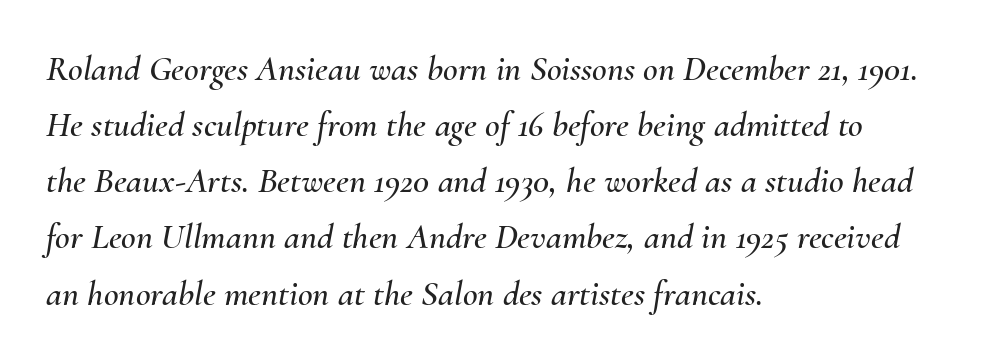
The image shows 36 px text type, italic (leaning right); set left-aligned, normal line spacing (1.56x), normal letter spacing, not underlined; medium stroke contrast and a small x-height.
